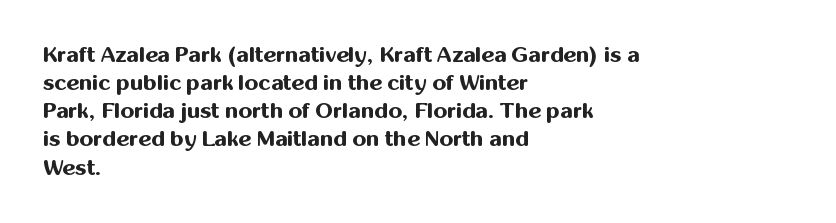
Q: Is the text bold? A: Yes.
Q: Is the text italic (slanted)? A: No, it is upright.
Q: Is the text underlined? A: No.
Q: How is the paragraph aligned? A: Left-aligned.
Q: Is the spacing between letters normal or unusually wide? A: Normal.
Q: Is the spacing between lines tight, normal or loose? A: Normal.
